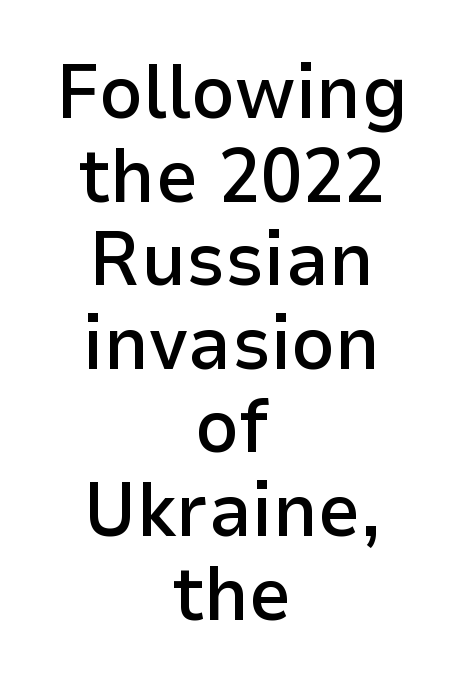
The image shows 76 px semibold sans-serif type, upright; set centered, tight line spacing (1.1x), normal letter spacing, not underlined; low stroke contrast and a medium x-height.
